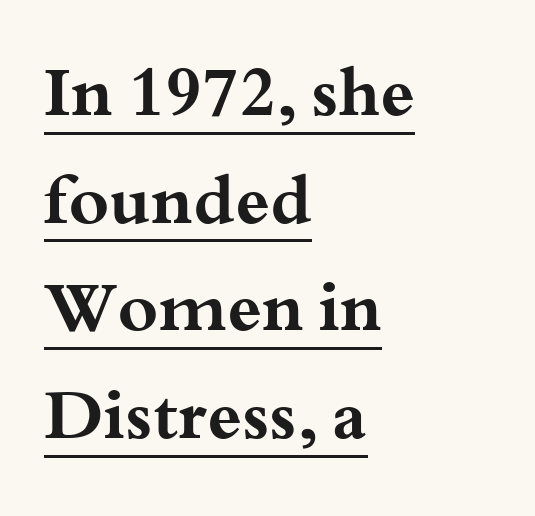
{"serif": "yes", "italic": "no", "bold": "yes", "weight": "bold", "width": "wide", "stroke_contrast": "medium", "x_height": "small", "monospaced": "no", "underline": "yes", "align": "left", "line_spacing": "normal", "line_spacing_ratio": 1.56, "letter_spacing": "normal", "letter_spacing_em": 0.0, "glyph_px": 69}
